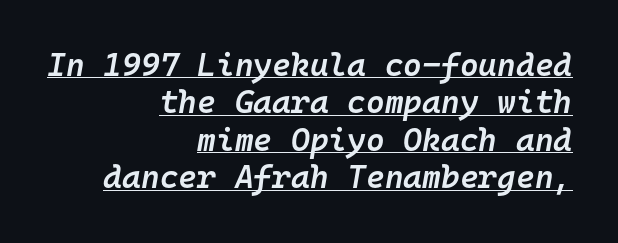
Descenders here cross a horizontal rule under the line. The text carries the slant typical of an italic or oblique font. Here the designer chose a console-style face with uniform glyph widths. A semibold gives these letters moderate extra thickness, short of bold. Alignment: flush right.
